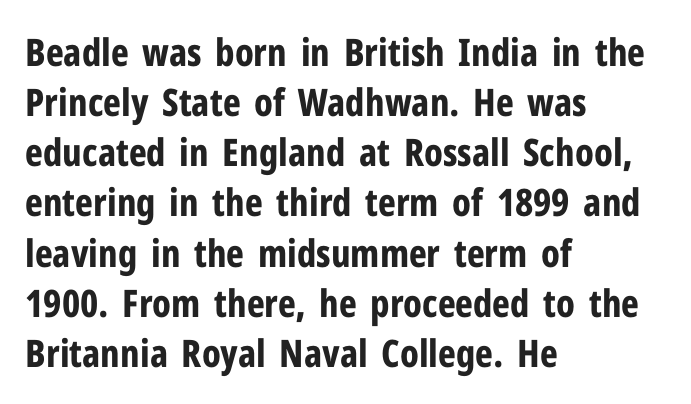
The image shows 38 px bold, condensed sans-serif type, upright; set left-aligned, normal line spacing (1.32x), normal letter spacing, not underlined; low stroke contrast and a medium x-height.
